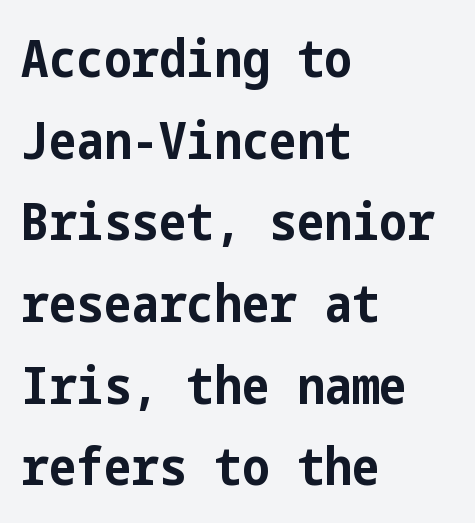
{"serif": "no", "italic": "no", "bold": "yes", "weight": "bold", "width": "condensed", "stroke_contrast": "low", "x_height": "medium", "underline": "no", "align": "left", "line_spacing": "normal", "line_spacing_ratio": 1.57, "letter_spacing": "normal", "letter_spacing_em": 0.0, "glyph_px": 52}
